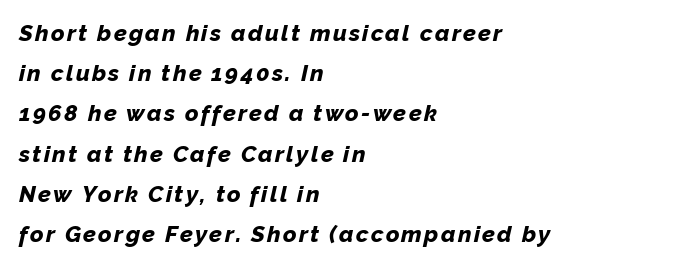
The image shows 23 px bold type, italic (leaning right); set left-aligned, line spacing 1.75x, not underlined.
